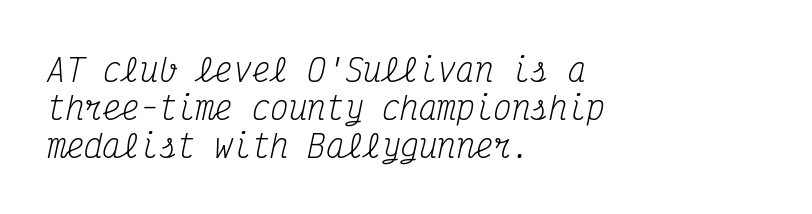
The image shows 31 px regular-weight, condensed serif type, italic (leaning right), monospaced; set left-aligned, line spacing 1.23x, normal letter spacing, not underlined; medium stroke contrast and a medium x-height.
